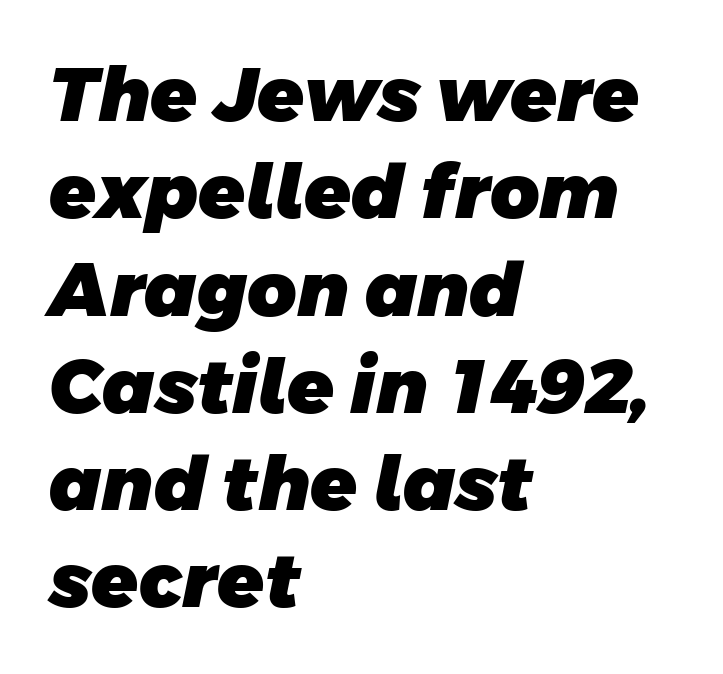
Q: Is the text bold? A: Yes.
Q: Is the typeface a serif or a sans-serif typeface? A: Sans-serif.
Q: Is the text underlined? A: No.
Q: How is the paragraph aligned? A: Left-aligned.
Q: Is the spacing between letters normal or unusually wide? A: Normal.
Q: Is the spacing between lines tight, normal or loose? A: Normal.
Q: Width (condensed, normal, or wide)? A: Normal.
Q: Stroke contrast? A: Low.
Q: x-height? A: Large.
Q: Monospaced? A: No.
